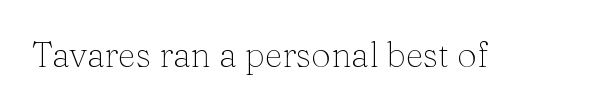
Q: Is the text bold? A: No.
Q: Is the text italic (slanted)? A: No, it is upright.
Q: Is the typeface a serif or a sans-serif typeface? A: Serif.
Q: Is the text underlined? A: No.
Q: Is the spacing between letters normal or unusually wide? A: Normal.
Q: Width (condensed, normal, or wide)? A: Normal.
Q: Stroke contrast? A: Medium.
Q: x-height? A: Medium.
Q: Monospaced? A: No.
